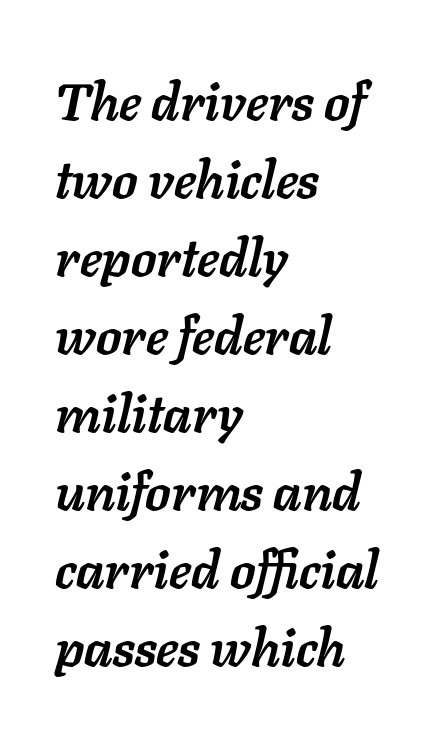
The image shows 52 px semibold type, italic (leaning right); set left-aligned, normal line spacing (1.5x), normal letter spacing, not underlined; low stroke contrast and a medium x-height.
